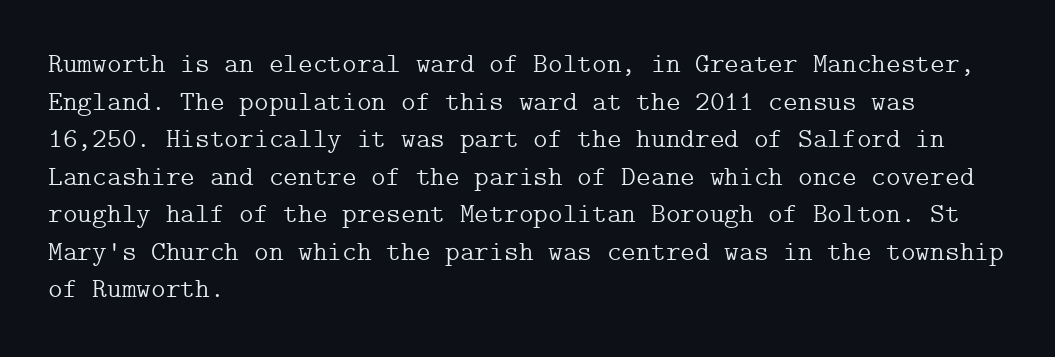
Q: Is the text bold? A: No.
Q: Is the text italic (slanted)? A: No, it is upright.
Q: Is the typeface a serif or a sans-serif typeface? A: Serif.
Q: Is the text underlined? A: No.
Q: How is the paragraph aligned? A: Left-aligned.
Q: Is the spacing between letters normal or unusually wide? A: Normal.
Q: Is the spacing between lines tight, normal or loose? A: Normal.
Q: Width (condensed, normal, or wide)? A: Normal.
Q: Stroke contrast? A: Low.
Q: x-height? A: Medium.
